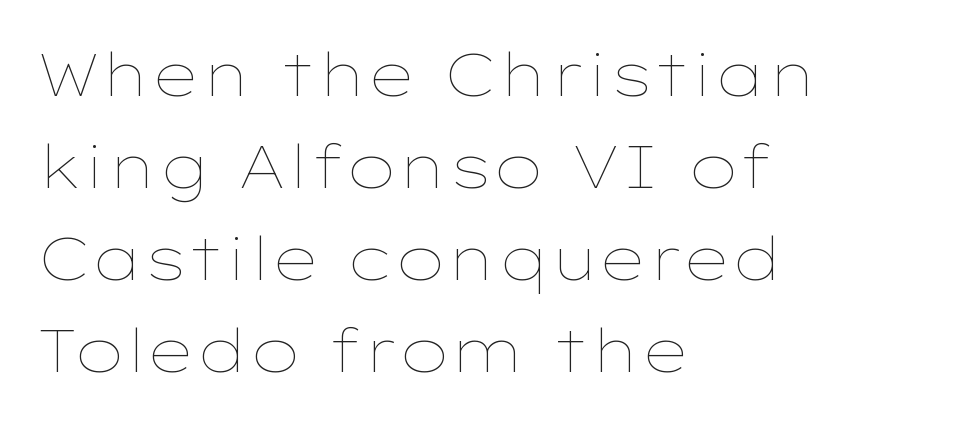
The image shows 59 px thin, wide type, upright; set left-aligned, normal line spacing (1.56x), normal letter spacing, not underlined; low stroke contrast and a medium x-height.
